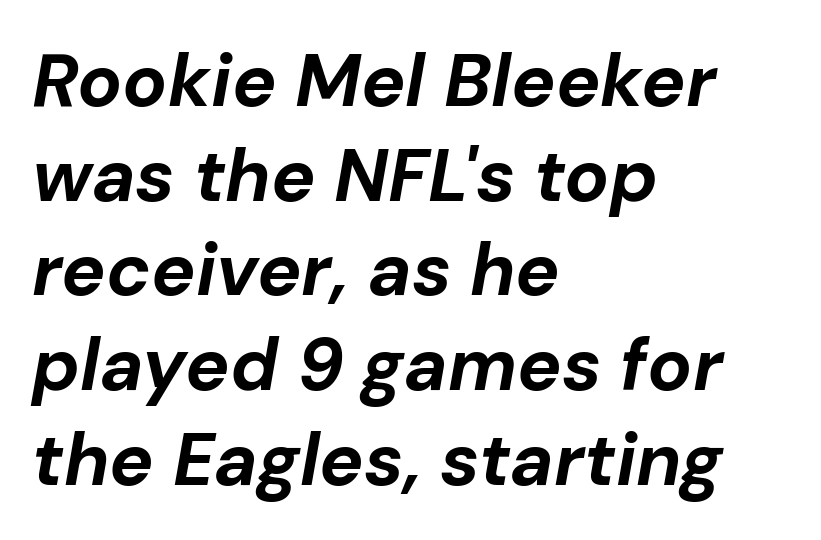
{"italic": "yes", "lean": "right", "slant_degrees": 10, "bold": "yes", "weight": "bold", "width": "normal", "stroke_contrast": "low", "x_height": "medium", "monospaced": "no", "underline": "no", "align": "left", "line_spacing": "normal", "line_spacing_ratio": 1.28, "letter_spacing": "normal", "letter_spacing_em": 0.0, "glyph_px": 74}
